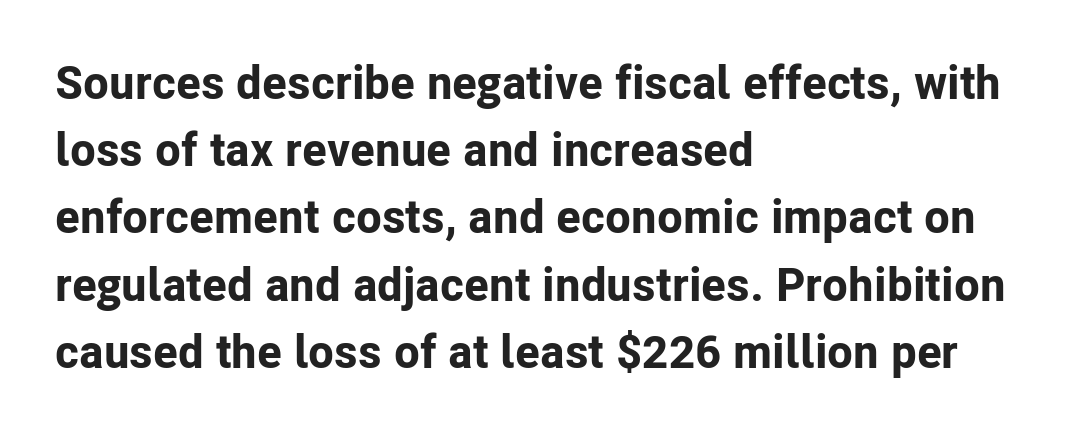
Q: Is the text bold? A: Yes.
Q: Is the text italic (slanted)? A: No, it is upright.
Q: Is the typeface a serif or a sans-serif typeface? A: Sans-serif.
Q: Is the text underlined? A: No.
Q: How is the paragraph aligned? A: Left-aligned.
Q: Is the spacing between letters normal or unusually wide? A: Normal.
Q: Is the spacing between lines tight, normal or loose? A: Normal.
Q: Width (condensed, normal, or wide)? A: Normal.
Q: Stroke contrast? A: Low.
Q: x-height? A: Medium.
Q: Monospaced? A: No.
